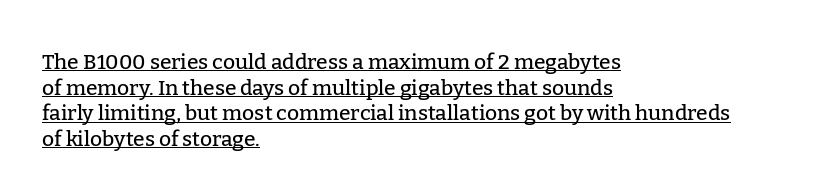
The image shows 21 px text type, upright; set left-aligned, line spacing 1.22x, normal letter spacing, underlined.
